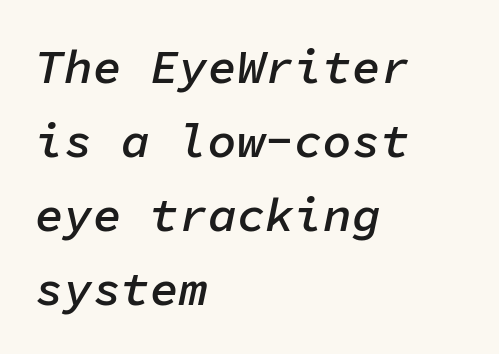
{"italic": "yes", "lean": "right", "slant_degrees": 11, "bold": "semi", "weight": "semibold", "width": "normal", "stroke_contrast": "low", "x_height": "medium", "monospaced": "yes", "underline": "no", "align": "left", "line_spacing": "normal", "line_spacing_ratio": 1.54, "letter_spacing": "normal", "letter_spacing_em": 0.0, "glyph_px": 48}
